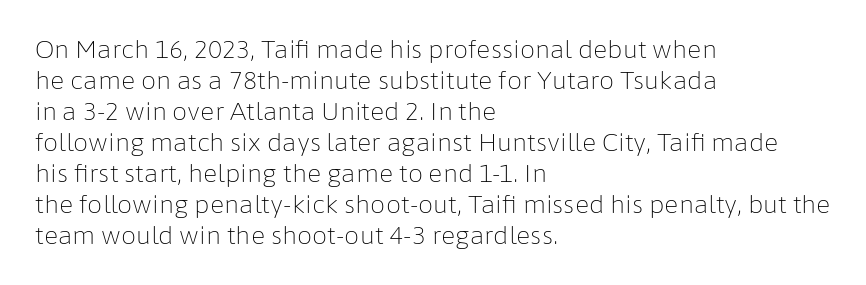
These lines keep a tight, regular rhythm from letter to letter. Notice how descenders clear the ascenders below comfortably — that's standard leading. These lines were composed using upright roman letters. One-word summary of the alignment: left. Nobody drew a line under any word here. The typesetting does not lean heavy: it is not bold.
